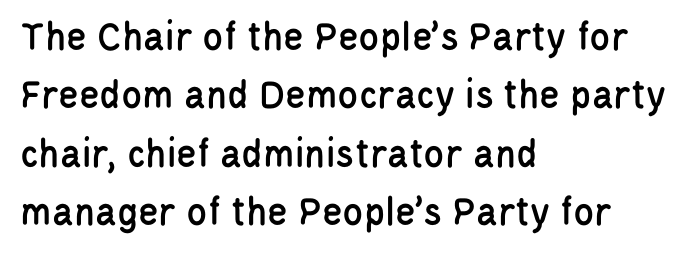
Descenders are the only things crossing below the line. These lines sit exactly where default settings would place them. These lines stack with their left ends in a neat column. This rendering leaves character spacing at its baseline value. It's the straight-up-and-down kind of type.
